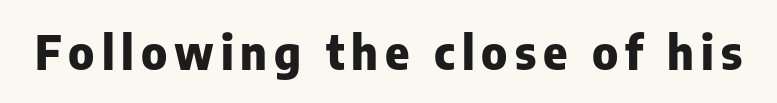
Underline: absent. Notice how thick the strokes are: this is what a full bold looks like. These lines are composed in type without serifs. Posture: vertical. Character widths vary here, with narrow letters taking less room than wide ones.
